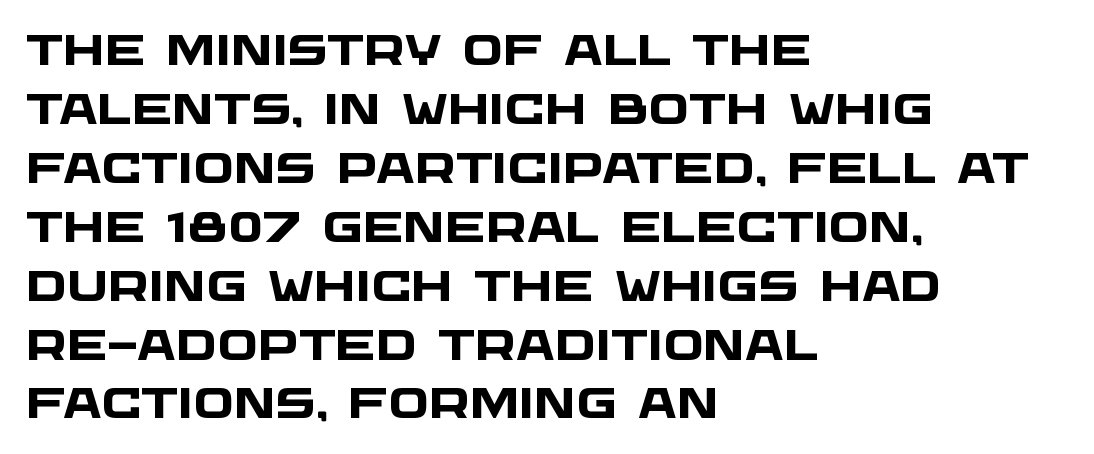
{"serif": "no", "bold": "yes", "weight": "heavy", "width": "wide", "stroke_contrast": "low", "x_height": "large", "monospaced": "no", "underline": "no", "align": "left", "line_spacing": "normal", "line_spacing_ratio": 1.37, "letter_spacing": "normal", "letter_spacing_em": 0.0, "glyph_px": 43}
